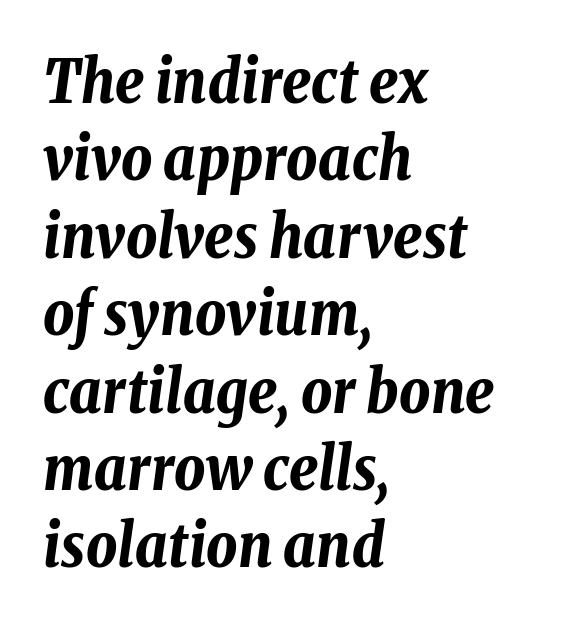
Q: Is the text bold? A: Yes.
Q: Is the text italic (slanted)? A: Yes, it leans right by about 8 degrees.
Q: Is the text underlined? A: No.
Q: How is the paragraph aligned? A: Left-aligned.
Q: Is the spacing between letters normal or unusually wide? A: Normal.
Q: Is the spacing between lines tight, normal or loose? A: Normal.
Q: Width (condensed, normal, or wide)? A: Condensed.
Q: Stroke contrast? A: Low.
Q: x-height? A: Medium.
Q: Monospaced? A: No.
